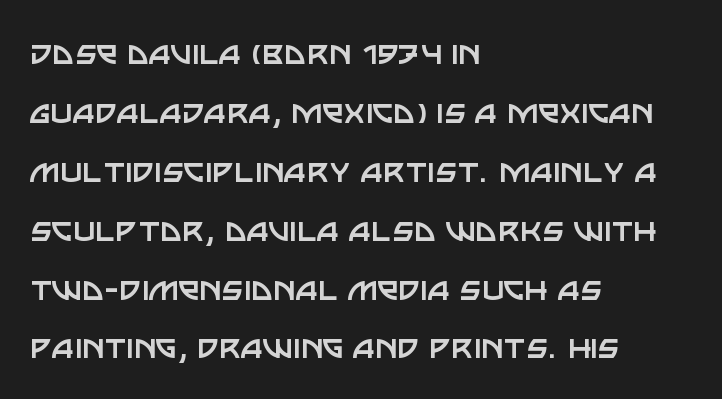
{"serif": "no", "italic": "no", "bold": "no", "weight": "regular", "width": "normal", "stroke_contrast": "low", "x_height": "large", "monospaced": "no", "underline": "no", "align": "left", "line_spacing": "normal", "line_spacing_ratio": 1.55, "letter_spacing": "normal", "letter_spacing_em": 0.0, "glyph_px": 38}
